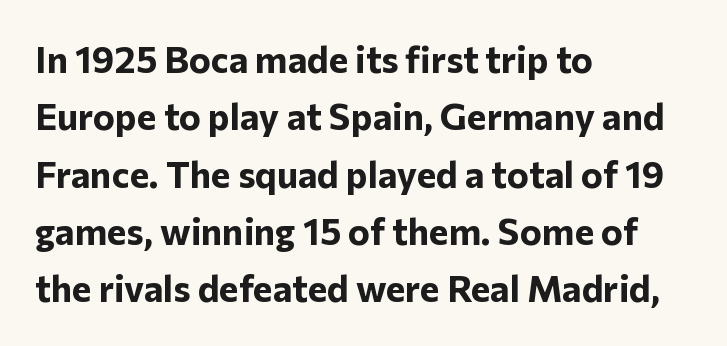
{"serif": "no", "italic": "no", "bold": "yes", "weight": "bold", "width": "normal", "stroke_contrast": "low", "x_height": "medium", "monospaced": "no", "underline": "no", "align": "left", "line_spacing": "normal", "line_spacing_ratio": 1.55, "letter_spacing": "normal", "letter_spacing_em": 0.0, "glyph_px": 37}
